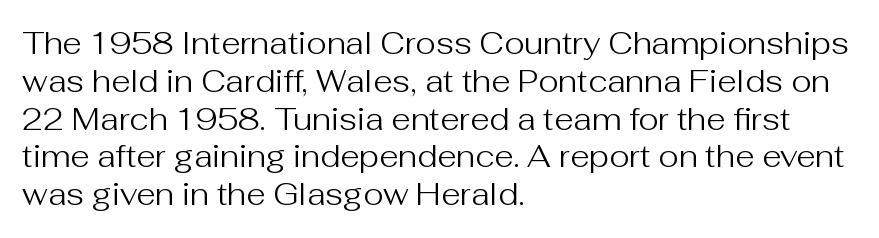
{"serif": "no", "italic": "no", "bold": "no", "weight": "regular", "width": "normal", "stroke_contrast": "medium", "x_height": "medium", "monospaced": "no", "underline": "no", "align": "left", "line_spacing_ratio": 1.22, "letter_spacing": "normal", "letter_spacing_em": 0.0, "glyph_px": 31}
